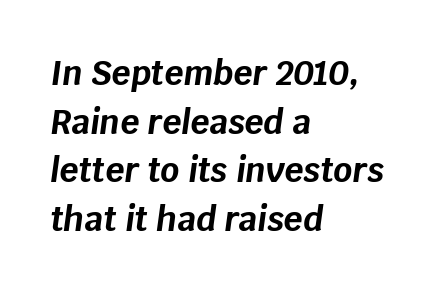
{"italic": "yes", "lean": "right", "slant_degrees": 8, "bold": "yes", "weight": "bold", "width": "normal", "stroke_contrast": "low", "x_height": "large", "monospaced": "no", "underline": "no", "align": "left", "line_spacing": "normal", "line_spacing_ratio": 1.47, "letter_spacing": "normal", "letter_spacing_em": 0.0, "glyph_px": 33}
